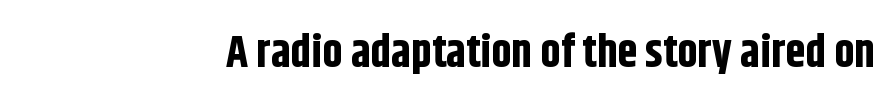
Q: Is the text bold? A: Yes.
Q: Is the text italic (slanted)? A: No, it is upright.
Q: Is the typeface a serif or a sans-serif typeface? A: Sans-serif.
Q: Is the text underlined? A: No.
Q: Is the spacing between letters normal or unusually wide? A: Normal.
Q: Width (condensed, normal, or wide)? A: Condensed.
Q: Stroke contrast? A: Low.
Q: x-height? A: Large.
Q: Monospaced? A: No.
